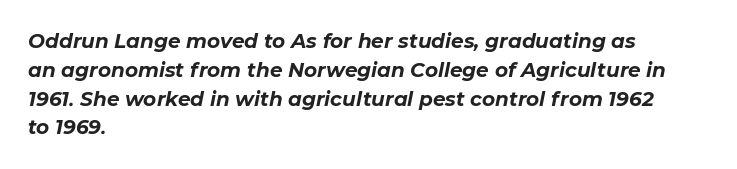
Students, this is bold: see how much ink each stroke carries. The rendering applies a slant to the glyphs. Students, observe: this is what conventionally led text looks like. Rule under the text: the space is simply empty.
